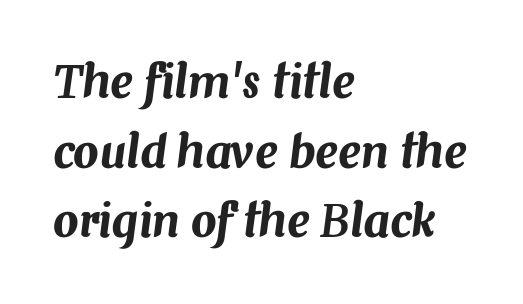
{"italic": "yes", "lean": "right", "slant_degrees": 7, "width": "normal", "stroke_contrast": "medium", "x_height": "medium", "monospaced": "no", "underline": "no", "align": "left", "line_spacing": "normal", "line_spacing_ratio": 1.55, "letter_spacing": "normal", "letter_spacing_em": 0.0, "glyph_px": 45}
